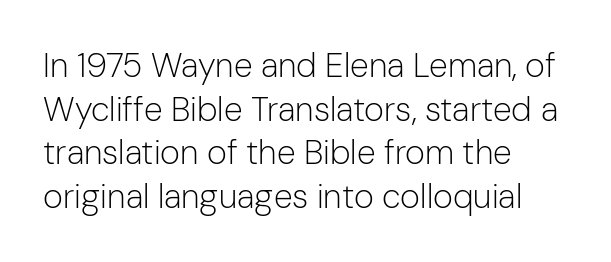
Check under the words: just untouched page. Caption: standard tracking, unaltered. Summary of vertical rhythm: regular, with standard interline spacing. This sample has the flowing, uneven cadence of proportional lettering. Typographically, this falls in the sans-serif category.
